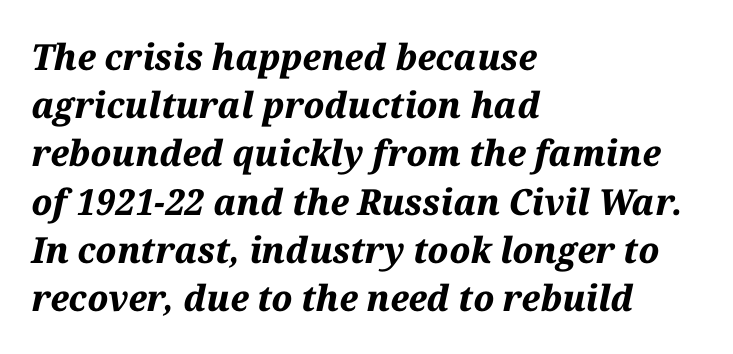
Q: Is the text bold? A: Yes.
Q: Is the text italic (slanted)? A: Yes, it leans right by about 12 degrees.
Q: Is the text underlined? A: No.
Q: How is the paragraph aligned? A: Left-aligned.
Q: Is the spacing between letters normal or unusually wide? A: Normal.
Q: Is the spacing between lines tight, normal or loose? A: Normal.
Q: Width (condensed, normal, or wide)? A: Normal.
Q: Stroke contrast? A: Medium.
Q: x-height? A: Medium.
Q: Monospaced? A: No.
